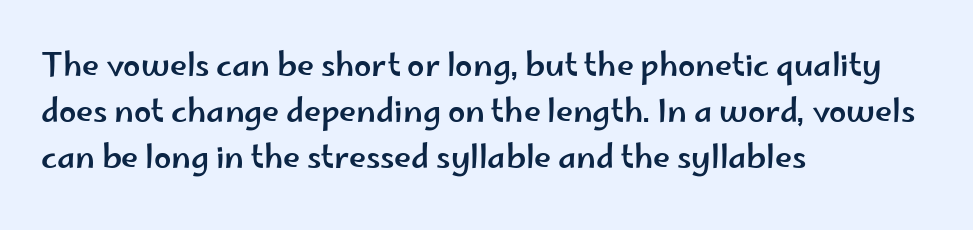
The rendering uses natural spacing where letterforms have individual widths. The space beneath each line is pristine and unruled. No feet cap the strokes, marking this as sans-serif type. Rendered with straight, roman letterforms.
